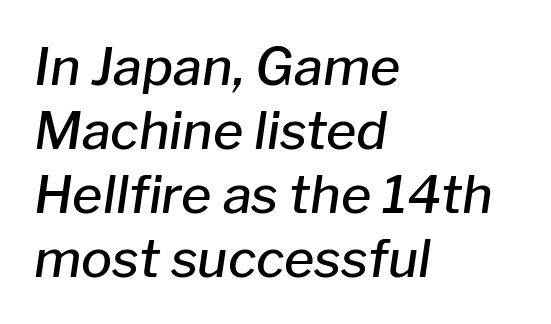
A typesetter would call this proportional, since set widths differ per character. Here the glyphs are tracked normally, forming tight word shapes. The rag falls on the right side of this text block. The zone under the glyphs is completely vacant.
